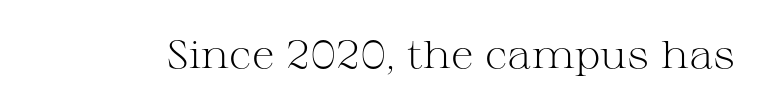
Q: Is the text bold? A: No.
Q: Is the text italic (slanted)? A: No, it is upright.
Q: Is the typeface a serif or a sans-serif typeface? A: Serif.
Q: Is the text underlined? A: No.
Q: Is the spacing between letters normal or unusually wide? A: Normal.
Q: Width (condensed, normal, or wide)? A: Wide.
Q: Stroke contrast? A: Medium.
Q: x-height? A: Medium.
Q: Monospaced? A: No.
